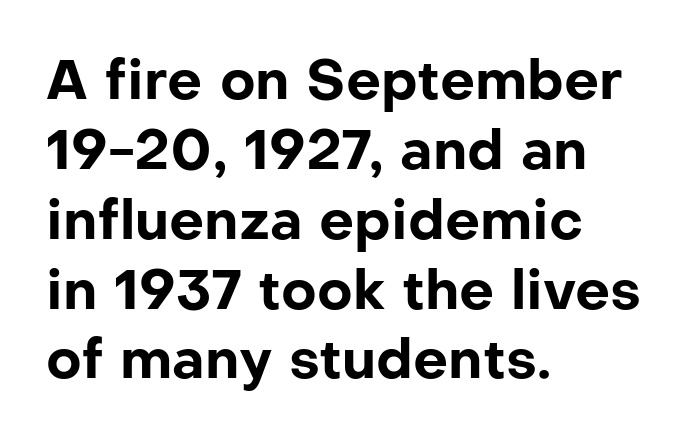
Q: Is the text bold? A: Yes.
Q: Is the text italic (slanted)? A: No, it is upright.
Q: Is the typeface a serif or a sans-serif typeface? A: Sans-serif.
Q: Is the text underlined? A: No.
Q: How is the paragraph aligned? A: Left-aligned.
Q: Is the spacing between letters normal or unusually wide? A: Normal.
Q: Is the spacing between lines tight, normal or loose? A: Normal.
Q: Width (condensed, normal, or wide)? A: Normal.
Q: Stroke contrast? A: Low.
Q: x-height? A: Medium.
Q: Monospaced? A: No.
